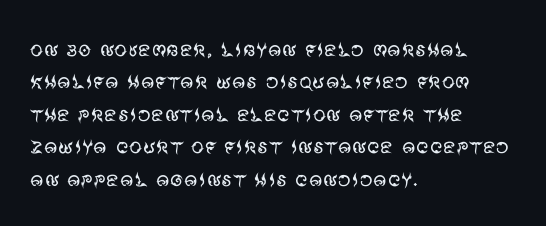
Line spacing here is normal. Nobody touched the tracking dial on this one. Quick note: underline off. Designer's note — italics off, roman on. The lines are quadded left.
